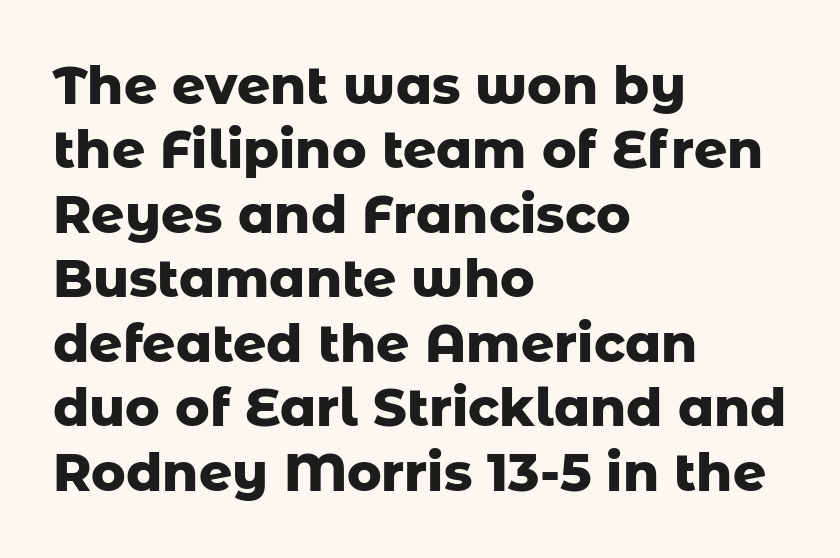
The image shows 52 px heavy sans-serif type, upright; set left-aligned, line spacing 1.24x, normal letter spacing, not underlined; low stroke contrast and a medium x-height.
